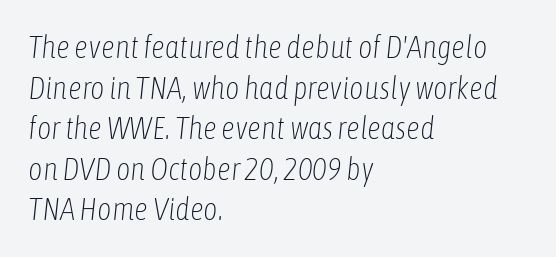
Italic: yes, the glyphs are oblique. The space beneath each line is pristine and unruled. Look at the tracking — it's just the regular setting, nothing added. Caption: multi-line text, flush left, ragged right.
